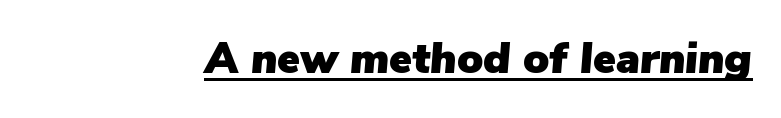
{"italic": "yes", "lean": "right", "slant_degrees": 5, "width": "normal", "stroke_contrast": "low", "x_height": "medium", "monospaced": "no", "underline": "yes", "letter_spacing": "normal", "letter_spacing_em": 0.0, "glyph_px": 43}
